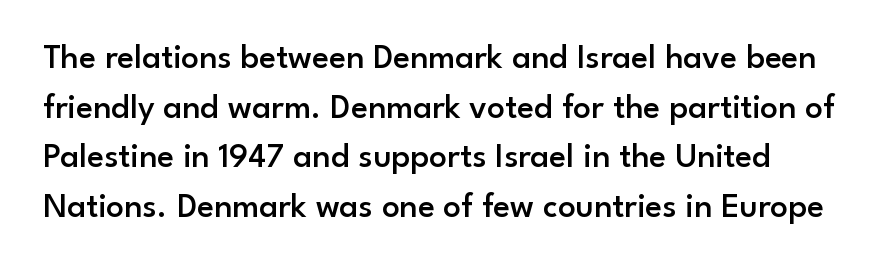
The image shows 35 px semibold sans-serif type, upright; set normal line spacing (1.42x), normal letter spacing, not underlined; low stroke contrast and a small x-height.
